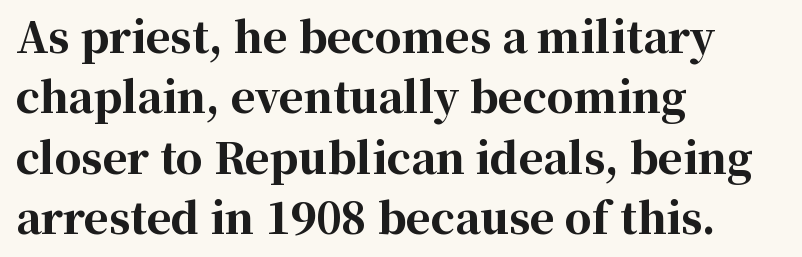
Serif or sans? Serif — the stroke terminals have little feet. Students, note that the glyphs here touch the page at normal intervals. This sample uses an upright cut, with every glyph sitting square on the baseline. On the weight axis this lands at bold, roughly 700.
